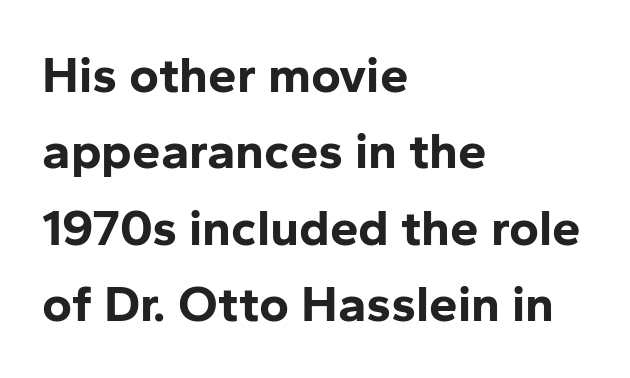
Q: Is the text bold? A: Yes.
Q: Is the text italic (slanted)? A: No, it is upright.
Q: Is the typeface a serif or a sans-serif typeface? A: Sans-serif.
Q: Is the text underlined? A: No.
Q: How is the paragraph aligned? A: Left-aligned.
Q: Is the spacing between letters normal or unusually wide? A: Normal.
Q: Is the spacing between lines tight, normal or loose? A: Normal.
Q: Width (condensed, normal, or wide)? A: Normal.
Q: Stroke contrast? A: Low.
Q: x-height? A: Medium.
Q: Monospaced? A: No.
